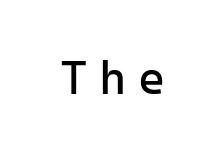
Each word looks stretched out because of the extra space between its letters. A quiet, ordinary-to-light weight characterises the typeface. Each letter's strokes conclude bluntly, with no projecting serifs. No italicization has been applied; the sample stays upright. This sample has the even, mechanical cadence of fixed-width lettering.
